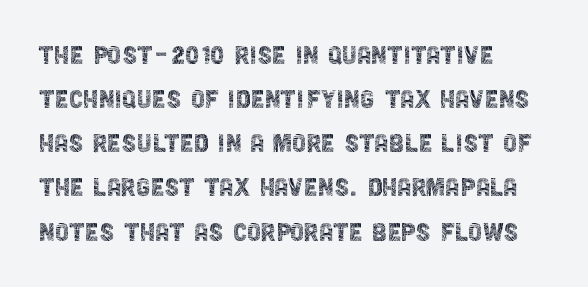
Casual observation: everything's shoved over to the left. Any mark beneath the type? The region is blank. Stroke terminals: plain, sans-serif. The specimen reads as upright at a glance.
